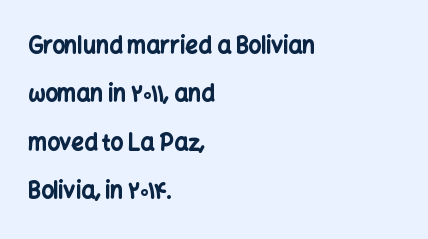
Here the glyphs are tracked normally, forming tight word shapes. Thick stems and heavy bowls — unmistakably bold. These lines are set flush left with a ragged right edge. This sample uses an upright cut, with every glyph sitting square on the baseline. Descender tails drop into unmarked territory. Does the leading feel generous? Absolutely, it's lavish.
